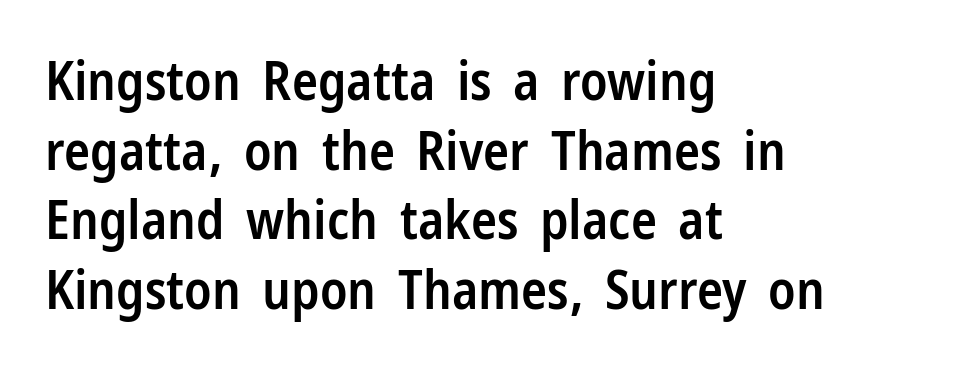
The image shows 54 px semibold, condensed sans-serif type, upright; set left-aligned, normal line spacing (1.29x), normal letter spacing, not underlined; low stroke contrast and a medium x-height.
